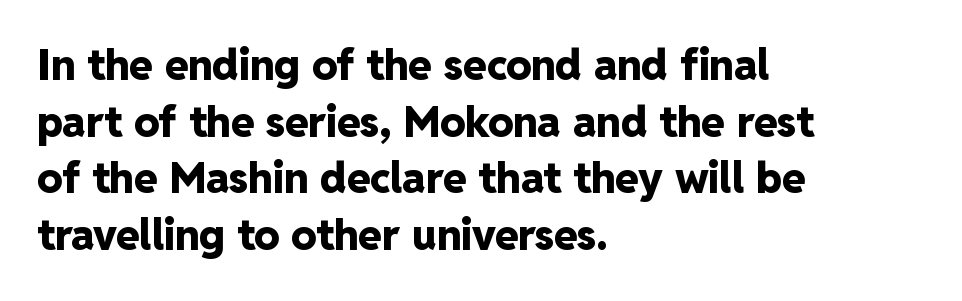
The letters advance in unequal steps, a hallmark of proportional type. The line texture is even and compact thanks to regular tracking. If you measured baseline to baseline, you'd find a middling distance. It's the straight-up-and-down kind of type. I'd describe the lettering as bold — thick and assertive. The space beneath each line is pristine and unruled.
